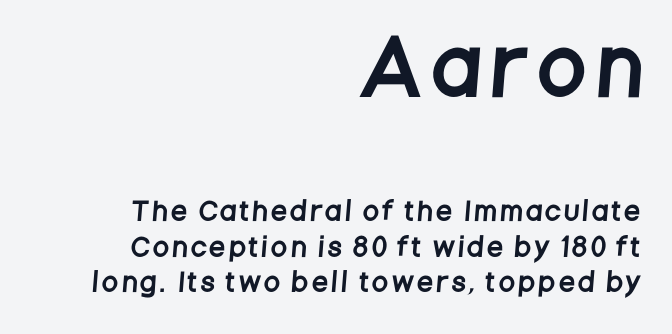
The strip under each line holds only bare page. Typeset ragged left — the right edge is the straight one. The leading is moderate, giving the passage an even texture. Which of the two is more prominent by size? The first, at the top. Letterform terminals end flat and unadorned throughout the passage.
